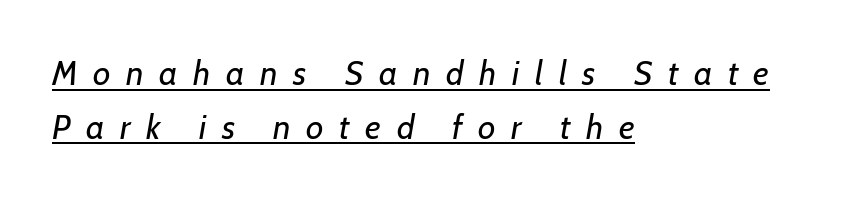
The image shows 34 px regular-weight type, italic (leaning right); set left-aligned, normal line spacing (1.58x), unusually wide letter spacing (+0.46 em), underlined; low stroke contrast and a medium x-height.
